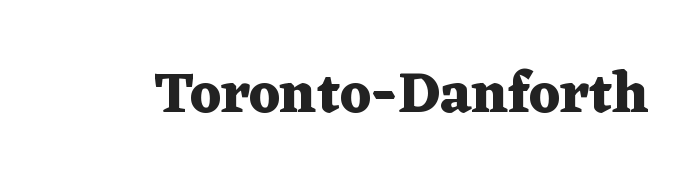
Caption: bold face, heavy strokes. In terms of posture, this sample is upright. The foot of each line stays bare and open. Each letter keeps its own natural width here, so spacing adapts to shape.
